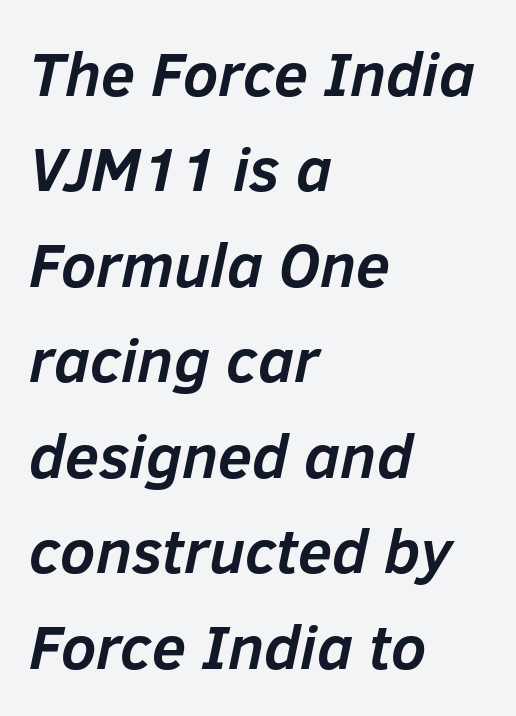
The image shows 62 px semibold type, italic (leaning right); set left-aligned, normal line spacing (1.54x), normal letter spacing, not underlined; low stroke contrast and a medium x-height.
